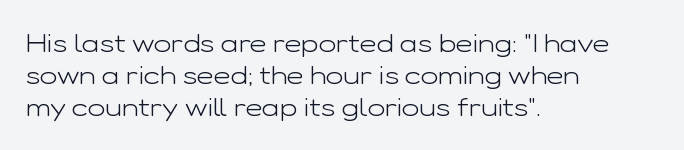
{"italic": "no", "bold": "no", "underline": "no", "align": "left", "line_spacing_ratio": 1.24, "letter_spacing": "normal", "letter_spacing_em": 0.0, "glyph_px": 26}
